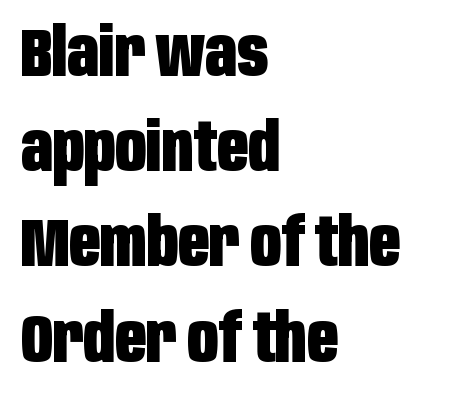
{"serif": "no", "italic": "no", "bold": "yes", "weight": "heavy", "width": "condensed", "stroke_contrast": "low", "x_height": "large", "monospaced": "no", "underline": "no", "align": "left", "line_spacing": "normal", "line_spacing_ratio": 1.4, "letter_spacing": "normal", "letter_spacing_em": 0.0, "glyph_px": 68}
